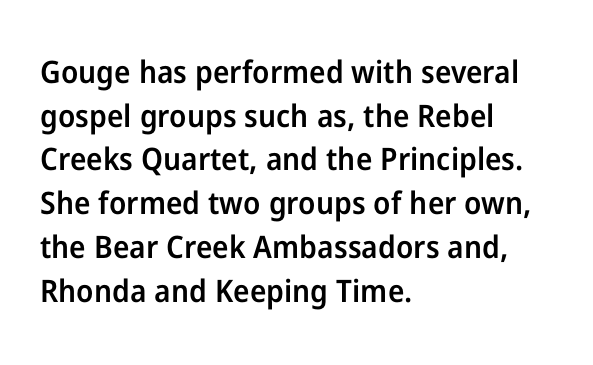
The image shows 31 px semibold sans-serif type, upright; set left-aligned, normal line spacing (1.41x), normal letter spacing, not underlined; low stroke contrast and a medium x-height.
